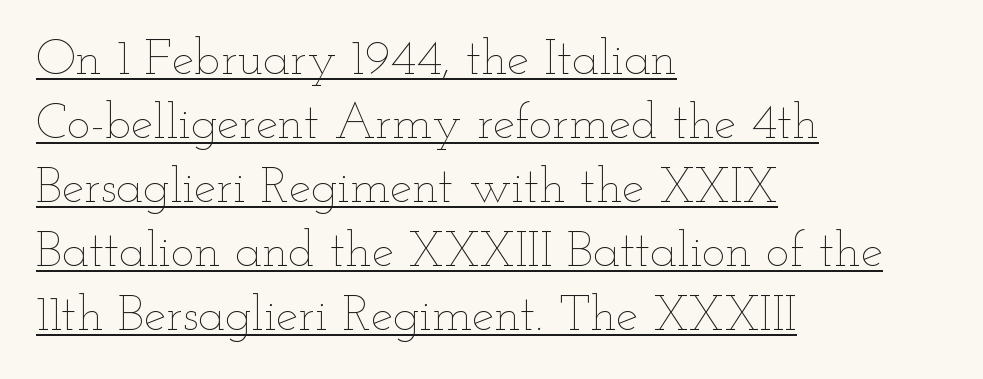
{"italic": "no", "bold": "no", "weight": "thin", "width": "wide", "stroke_contrast": "low", "x_height": "small", "monospaced": "no", "underline": "yes", "align": "left", "line_spacing": "normal", "line_spacing_ratio": 1.28, "letter_spacing": "normal", "letter_spacing_em": 0.0, "glyph_px": 50}
